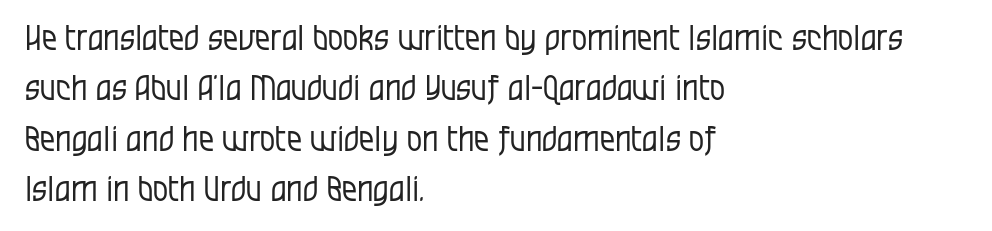
Q: Is the text bold? A: No.
Q: Is the text italic (slanted)? A: No, it is upright.
Q: Is the typeface a serif or a sans-serif typeface? A: Sans-serif.
Q: Is the text underlined? A: No.
Q: How is the paragraph aligned? A: Left-aligned.
Q: Is the spacing between letters normal or unusually wide? A: Normal.
Q: Is the spacing between lines tight, normal or loose? A: Normal.
Q: Width (condensed, normal, or wide)? A: Condensed.
Q: Stroke contrast? A: Low.
Q: x-height? A: Large.
Q: Monospaced? A: No.
